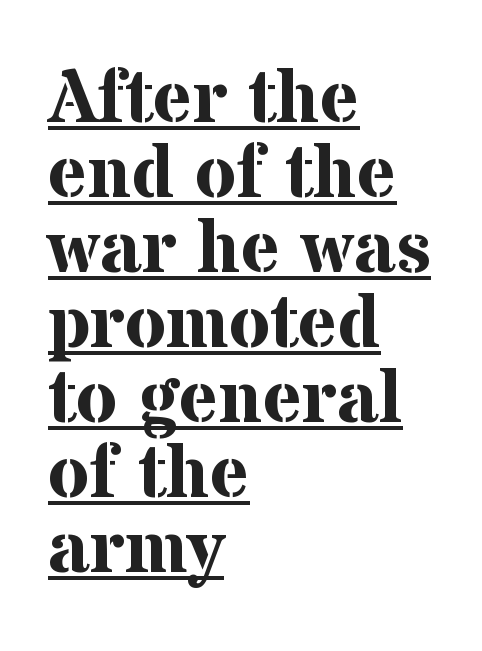
Q: Is the text bold? A: Yes.
Q: Is the text italic (slanted)? A: No, it is upright.
Q: Is the typeface a serif or a sans-serif typeface? A: Serif.
Q: Is the text underlined? A: Yes.
Q: How is the paragraph aligned? A: Left-aligned.
Q: Is the spacing between letters normal or unusually wide? A: Normal.
Q: Is the spacing between lines tight, normal or loose? A: Tight.
Q: Width (condensed, normal, or wide)? A: Normal.
Q: Stroke contrast? A: Medium.
Q: x-height? A: Medium.
Q: Monospaced? A: No.
